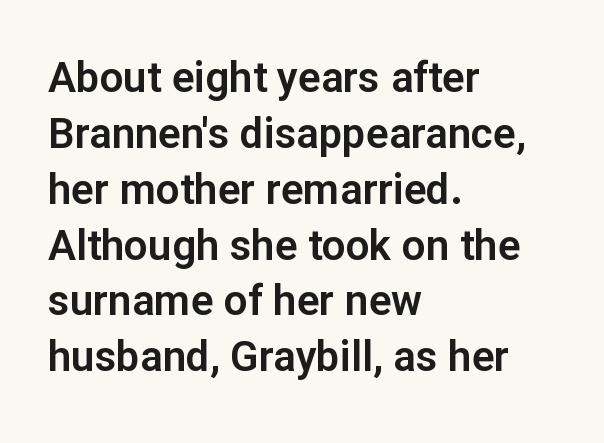
Q: Is the text italic (slanted)? A: No, it is upright.
Q: Is the typeface a serif or a sans-serif typeface? A: Sans-serif.
Q: Is the text underlined? A: No.
Q: How is the paragraph aligned? A: Left-aligned.
Q: Is the spacing between letters normal or unusually wide? A: Normal.
Q: Is the spacing between lines tight, normal or loose? A: Normal.
Q: Width (condensed, normal, or wide)? A: Normal.
Q: Stroke contrast? A: Low.
Q: x-height? A: Medium.
Q: Monospaced? A: No.
